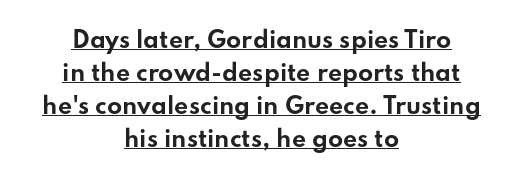
Q: Is the text bold? A: Yes.
Q: Is the text italic (slanted)? A: No, it is upright.
Q: Is the text underlined? A: Yes.
Q: How is the paragraph aligned? A: Centered.
Q: Is the spacing between letters normal or unusually wide? A: Normal.
Q: Is the spacing between lines tight, normal or loose? A: Normal.
